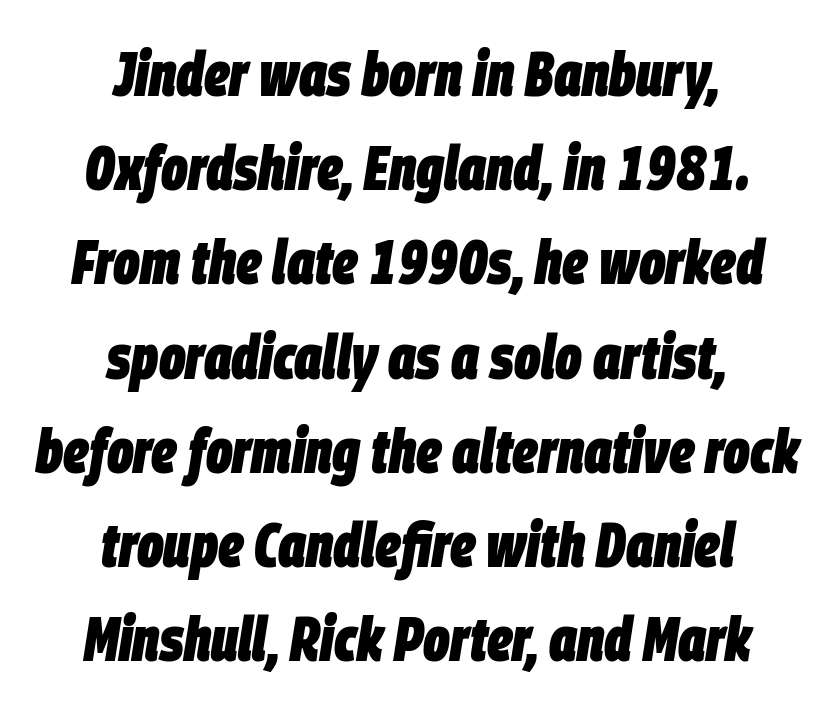
Q: Is the text bold? A: Yes.
Q: Is the text italic (slanted)? A: Yes, it leans right by about 9 degrees.
Q: Is the text underlined? A: No.
Q: How is the paragraph aligned? A: Centered.
Q: Is the spacing between letters normal or unusually wide? A: Normal.
Q: Is the spacing between lines tight, normal or loose? A: Normal.
Q: Width (condensed, normal, or wide)? A: Condensed.
Q: Stroke contrast? A: Low.
Q: x-height? A: Large.
Q: Monospaced? A: No.
